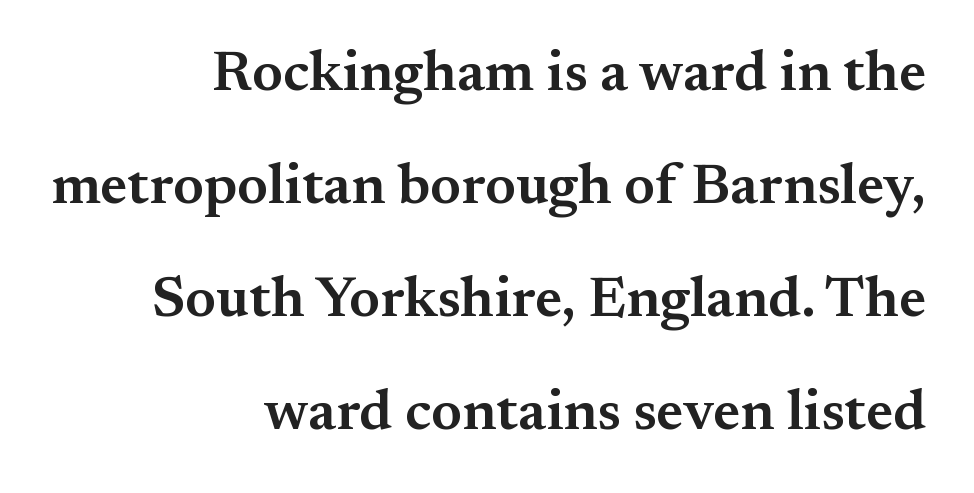
{"serif": "yes", "italic": "no", "bold": "semi", "weight": "semibold", "width": "normal", "stroke_contrast": "medium", "x_height": "small", "monospaced": "no", "underline": "no", "align": "right", "line_spacing": "loose", "line_spacing_ratio": 1.98, "letter_spacing": "normal", "letter_spacing_em": 0.0, "glyph_px": 57}
